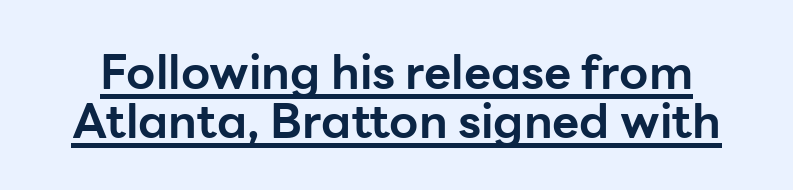
{"serif": "no", "italic": "no", "bold": "yes", "weight": "bold", "width": "normal", "stroke_contrast": "low", "x_height": "medium", "monospaced": "no", "underline": "yes", "line_spacing": "tight", "line_spacing_ratio": 1.04, "letter_spacing": "normal", "letter_spacing_em": 0.0, "glyph_px": 47}
